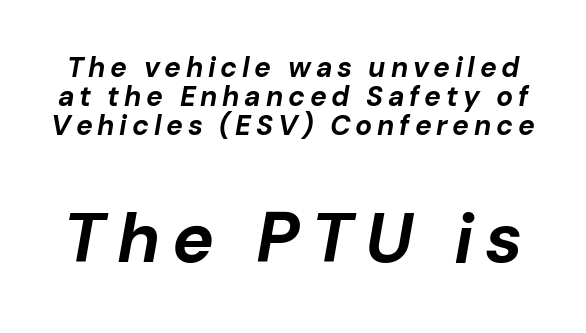
{"italic": "yes", "lean": "right", "slant_degrees": 10, "bold": "yes", "weight": "bold", "width": "normal", "stroke_contrast": "low", "x_height": "medium", "monospaced": "no", "underline": "no", "line_spacing": "tight", "line_spacing_ratio": 1.03, "larger_block": "second", "size_ratio": 2.5, "glyph_px": 70}
